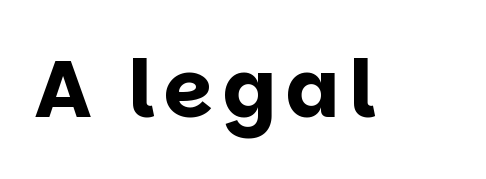
{"serif": "no", "italic": "no", "bold": "yes", "weight": "bold", "width": "normal", "stroke_contrast": "low", "x_height": "large", "monospaced": "no", "underline": "no", "glyph_px": 79}
